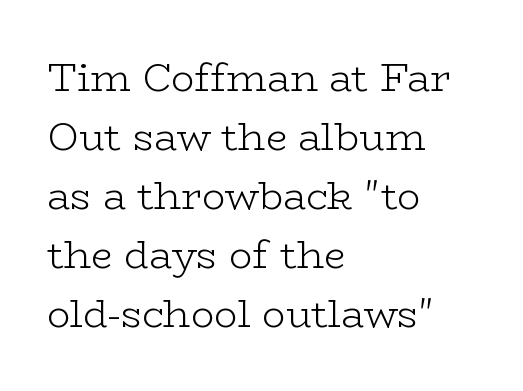
Character widths vary here, with narrow letters taking less room than wide ones. The passage shown stacks its lines at a standard gap. Posture: upright roman. Students, note that the glyphs here touch the page at normal intervals.
